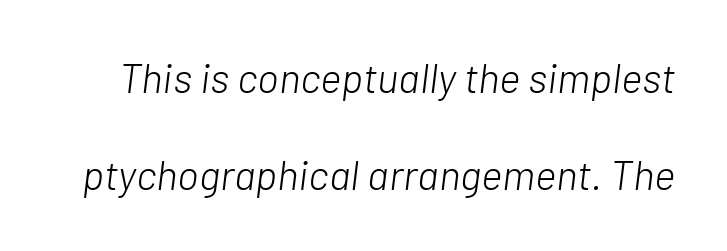
Q: Is the text bold? A: No.
Q: Is the text italic (slanted)? A: Yes, it leans right by about 7 degrees.
Q: Is the text underlined? A: No.
Q: Is the spacing between letters normal or unusually wide? A: Normal.
Q: Is the spacing between lines tight, normal or loose? A: Loose.
Q: Width (condensed, normal, or wide)? A: Normal.
Q: Stroke contrast? A: Low.
Q: x-height? A: Medium.
Q: Monospaced? A: No.
